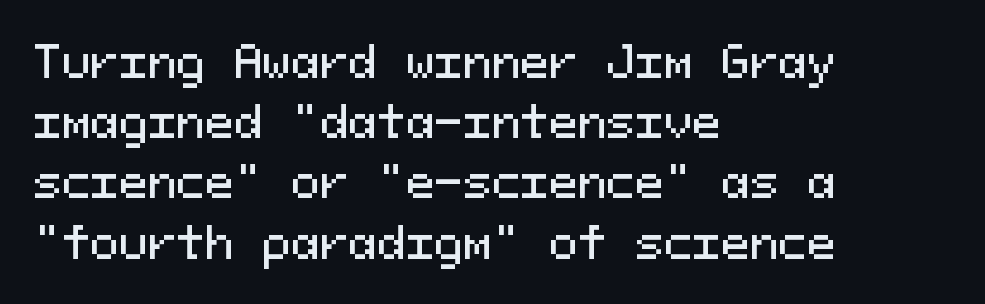
Q: Is the text italic (slanted)? A: No, it is upright.
Q: Is the typeface a serif or a sans-serif typeface? A: Sans-serif.
Q: Is the text underlined? A: No.
Q: How is the paragraph aligned? A: Left-aligned.
Q: Is the spacing between letters normal or unusually wide? A: Normal.
Q: Is the spacing between lines tight, normal or loose? A: Normal.
Q: Width (condensed, normal, or wide)? A: Normal.
Q: Stroke contrast? A: Medium.
Q: x-height? A: Medium.
Q: Monospaced? A: Yes.
